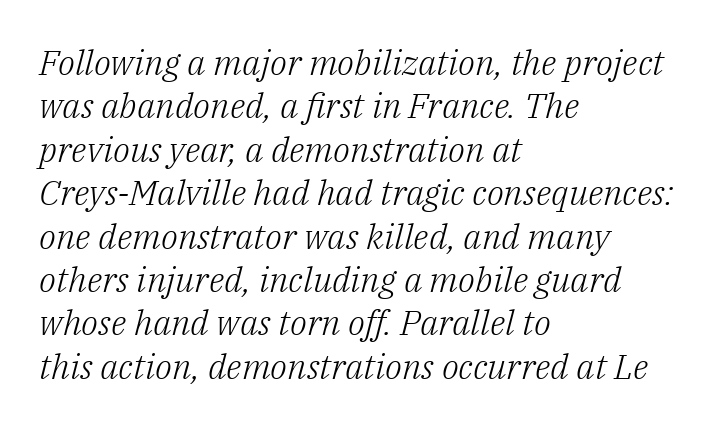
Q: Is the text bold? A: No.
Q: Is the text italic (slanted)? A: Yes, it leans right by about 14 degrees.
Q: Is the typeface a serif or a sans-serif typeface? A: Serif.
Q: Is the text underlined? A: No.
Q: How is the paragraph aligned? A: Left-aligned.
Q: Is the spacing between letters normal or unusually wide? A: Normal.
Q: Width (condensed, normal, or wide)? A: Normal.
Q: Stroke contrast? A: Low.
Q: x-height? A: Medium.
Q: Monospaced? A: No.
